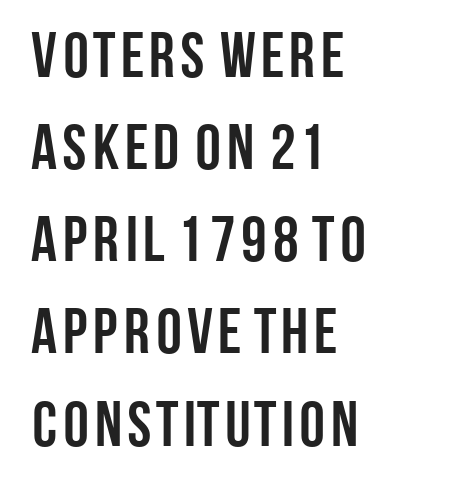
{"serif": "no", "italic": "no", "bold": "yes", "weight": "semibold", "width": "condensed", "stroke_contrast": "low", "x_height": "large", "monospaced": "no", "underline": "no", "align": "left", "line_spacing": "normal", "line_spacing_ratio": 1.44, "letter_spacing": "normal", "letter_spacing_em": 0.0, "glyph_px": 64}
